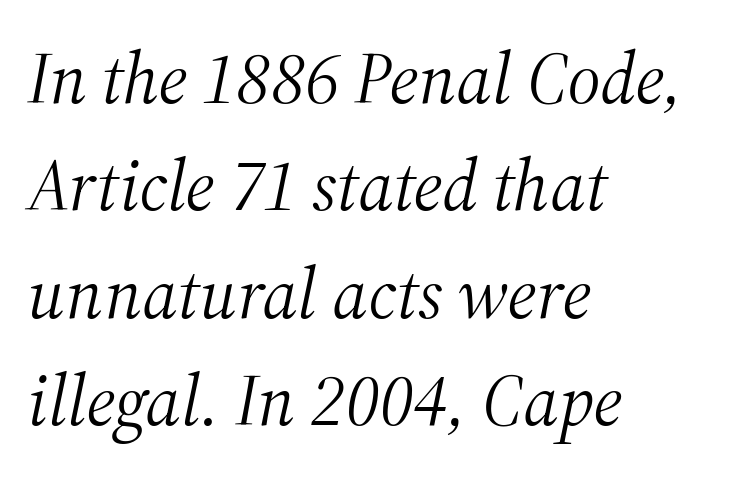
The image shows 73 px light serif type, italic (leaning right); set left-aligned, normal line spacing (1.47x), normal letter spacing, not underlined; medium stroke contrast and a medium x-height.
